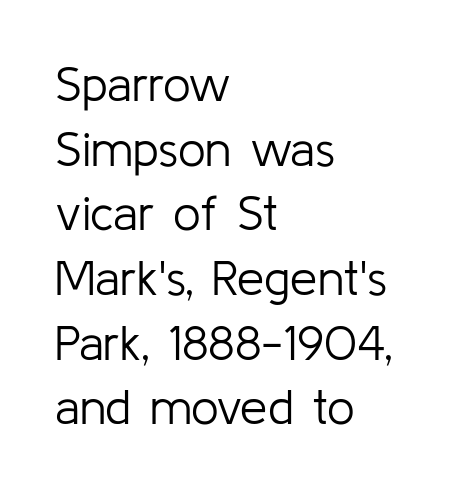
{"serif": "no", "italic": "no", "bold": "no", "weight": "light", "width": "normal", "stroke_contrast": "low", "x_height": "medium", "monospaced": "no", "underline": "no", "align": "left", "line_spacing": "normal", "line_spacing_ratio": 1.32, "letter_spacing": "normal", "letter_spacing_em": 0.0, "glyph_px": 49}
